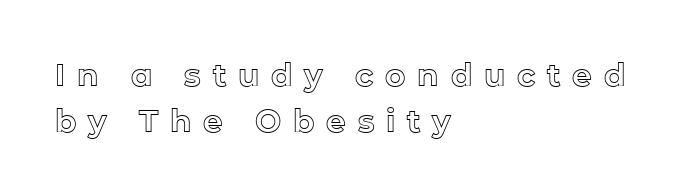
The words here are not underlined. The rag falls on the right side of this text block. The type is letterspaced generously, with wide tracking. The face used here is proportionally spaced, like ordinary book or web type.
